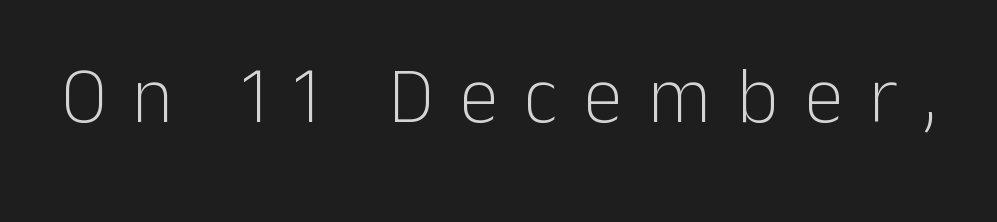
{"serif": "no", "italic": "no", "bold": "no", "weight": "light", "width": "normal", "stroke_contrast": "low", "x_height": "medium", "monospaced": "no", "underline": "no", "letter_spacing": "wide", "letter_spacing_em": 0.33, "glyph_px": 79}
